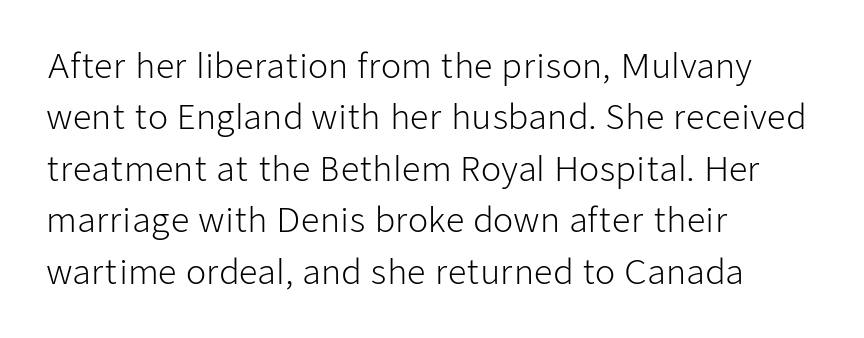
Q: Is the text bold? A: No.
Q: Is the text italic (slanted)? A: No, it is upright.
Q: Is the typeface a serif or a sans-serif typeface? A: Sans-serif.
Q: Is the text underlined? A: No.
Q: How is the paragraph aligned? A: Left-aligned.
Q: Is the spacing between letters normal or unusually wide? A: Normal.
Q: Is the spacing between lines tight, normal or loose? A: Normal.
Q: Width (condensed, normal, or wide)? A: Normal.
Q: Stroke contrast? A: Low.
Q: x-height? A: Medium.
Q: Monospaced? A: No.
